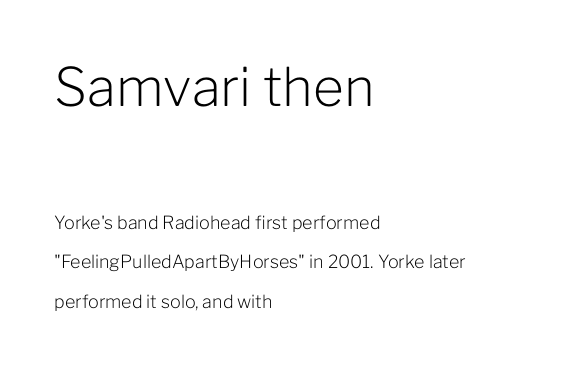
Q: Is the text bold? A: No.
Q: Is the text italic (slanted)? A: No, it is upright.
Q: Is the typeface a serif or a sans-serif typeface? A: Sans-serif.
Q: Is the text underlined? A: No.
Q: How is the paragraph aligned? A: Left-aligned.
Q: Is the spacing between letters normal or unusually wide? A: Normal.
Q: Is the spacing between lines tight, normal or loose? A: Loose.
Q: Which block of text is set in a larger size, the first (top) or the second (bottom)? A: The first (top) one.
Q: Width (condensed, normal, or wide)? A: Normal.
Q: Stroke contrast? A: Low.
Q: x-height? A: Medium.
Q: Monospaced? A: No.
